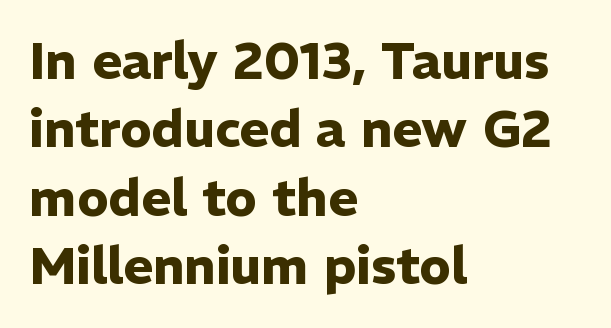
Q: Is the text bold? A: Yes.
Q: Is the text italic (slanted)? A: No, it is upright.
Q: Is the typeface a serif or a sans-serif typeface? A: Sans-serif.
Q: Is the text underlined? A: No.
Q: How is the paragraph aligned? A: Left-aligned.
Q: Is the spacing between letters normal or unusually wide? A: Normal.
Q: Is the spacing between lines tight, normal or loose? A: Normal.
Q: Width (condensed, normal, or wide)? A: Normal.
Q: Stroke contrast? A: Low.
Q: x-height? A: Medium.
Q: Monospaced? A: No.
